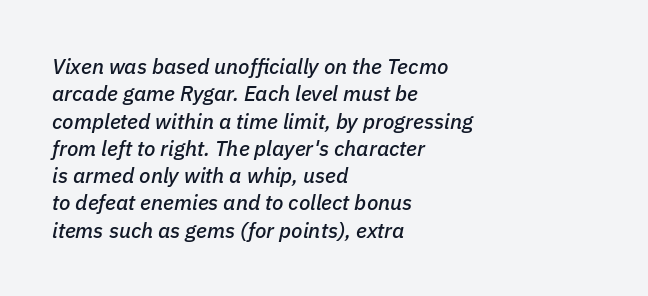
The image shows 21 px text type, italic (leaning right); set left-aligned, normal line spacing (1.3x), normal letter spacing, not underlined.
